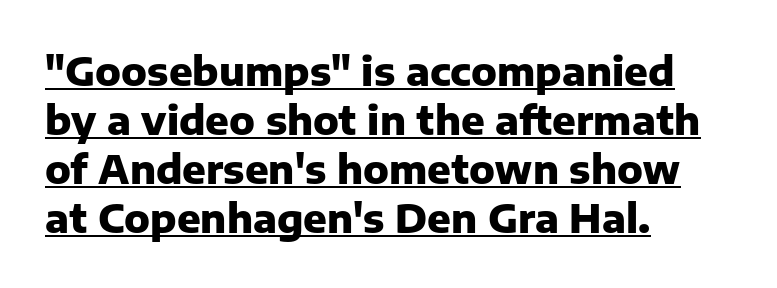
Typesetter's note: full bold, strokes at maximum text heaviness. Tall strokes in this sample are plumb rather than angled. Reading down the column, the eye jumps a familiar distance to each next line. The rendering uses natural spacing where letterforms have individual widths. A typesetter would call this zero additional tracking.
